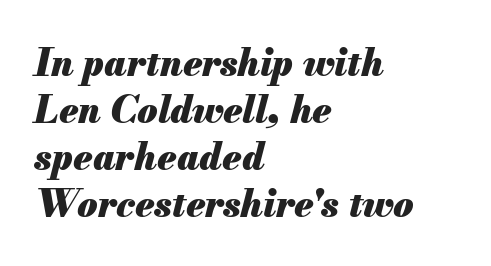
Q: Is the text bold? A: Yes.
Q: Is the text italic (slanted)? A: Yes, it leans right by about 13 degrees.
Q: Is the text underlined? A: No.
Q: How is the paragraph aligned? A: Left-aligned.
Q: Is the spacing between letters normal or unusually wide? A: Normal.
Q: Is the spacing between lines tight, normal or loose? A: Normal.
Q: Width (condensed, normal, or wide)? A: Normal.
Q: Stroke contrast? A: Medium.
Q: x-height? A: Small.
Q: Monospaced? A: No.
